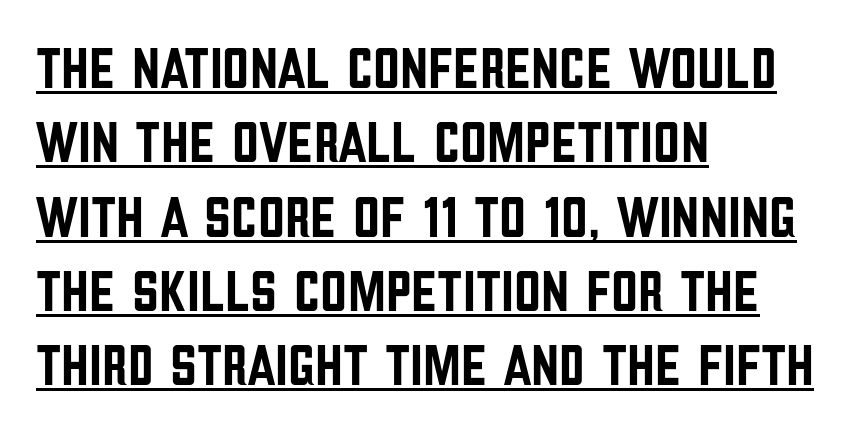
Descenders here cross a horizontal rule under the line. A roman cut, with each character standing at attention. Looks like regular typesetting: each glyph gets only the width it needs. Short note: letters normally spaced. Baseline-to-baseline distance is the conventional proportion of letter height. The rendering shows plain stroke endings on the letterforms — a sans-serif design.
